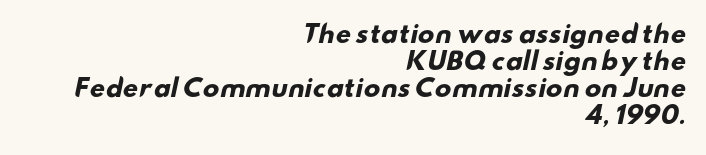
Q: Is the text bold? A: Yes.
Q: Is the text underlined? A: No.
Q: How is the paragraph aligned? A: Right-aligned.
Q: Is the spacing between letters normal or unusually wide? A: Normal.
Q: Is the spacing between lines tight, normal or loose? A: Tight.
